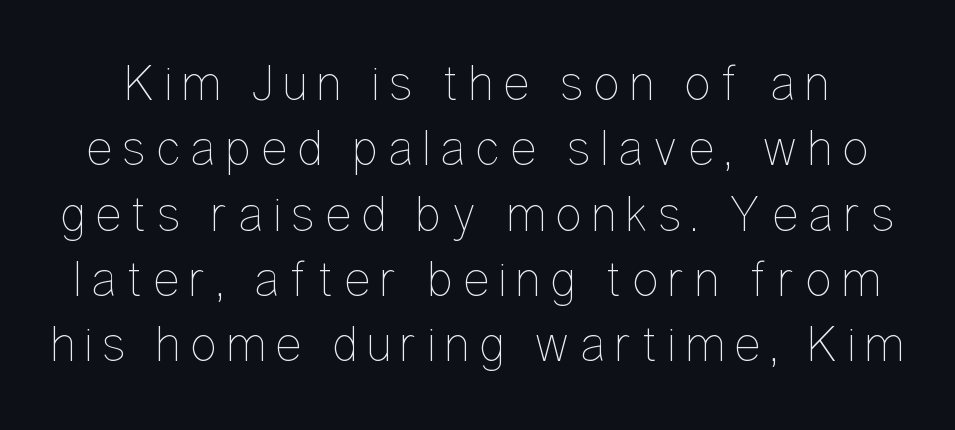
{"italic": "no", "bold": "no", "weight": "thin", "width": "condensed", "stroke_contrast": "low", "x_height": "medium", "monospaced": "no", "underline": "no", "line_spacing": "normal", "line_spacing_ratio": 1.28, "glyph_px": 51}
